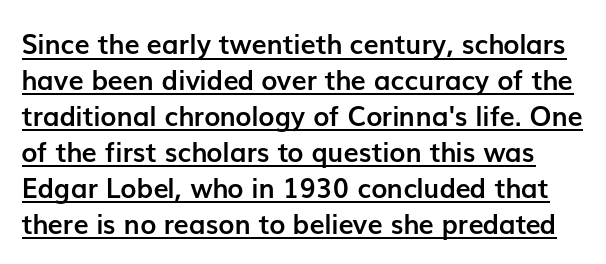
Q: Is the text bold? A: Yes.
Q: Is the text italic (slanted)? A: No, it is upright.
Q: Is the text underlined? A: Yes.
Q: Is the spacing between letters normal or unusually wide? A: Normal.
Q: Is the spacing between lines tight, normal or loose? A: Normal.
